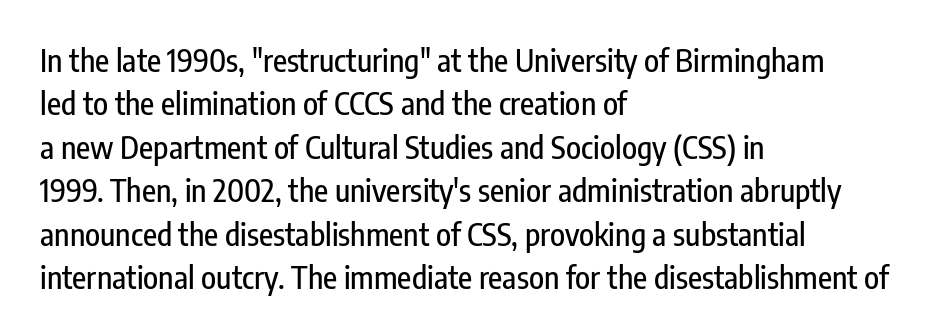
{"serif": "no", "italic": "no", "width": "condensed", "stroke_contrast": "low", "x_height": "medium", "monospaced": "no", "underline": "no", "align": "left", "line_spacing": "normal", "line_spacing_ratio": 1.4, "letter_spacing": "normal", "letter_spacing_em": 0.0, "glyph_px": 31}
